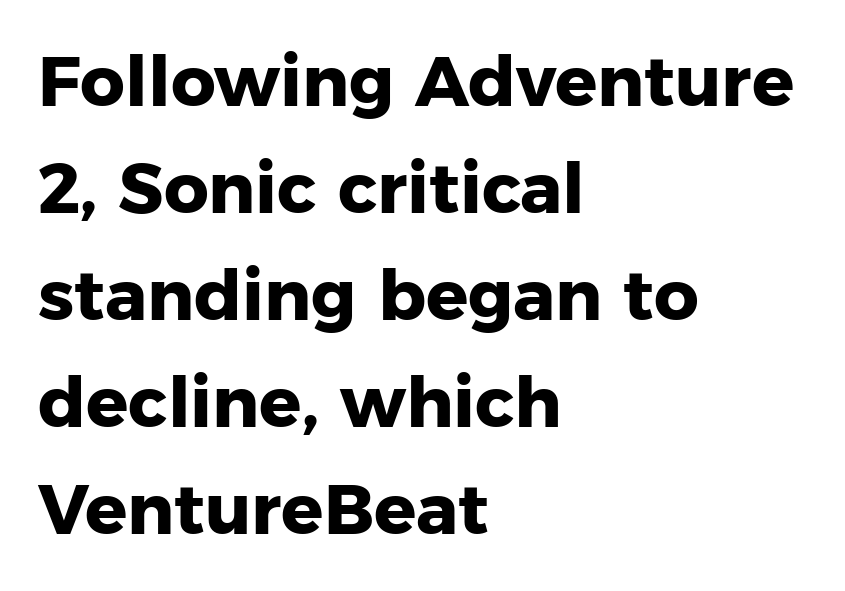
Q: Is the text bold? A: Yes.
Q: Is the text italic (slanted)? A: No, it is upright.
Q: Is the typeface a serif or a sans-serif typeface? A: Sans-serif.
Q: Is the text underlined? A: No.
Q: How is the paragraph aligned? A: Left-aligned.
Q: Is the spacing between letters normal or unusually wide? A: Normal.
Q: Is the spacing between lines tight, normal or loose? A: Normal.
Q: Width (condensed, normal, or wide)? A: Normal.
Q: Stroke contrast? A: Low.
Q: x-height? A: Medium.
Q: Monospaced? A: No.
